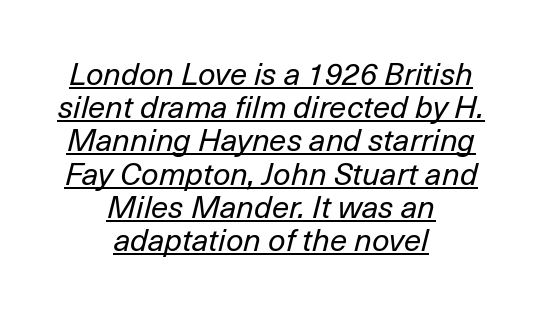
Each letter keeps its own natural width here, so spacing adapts to shape. Each new line begins almost immediately beneath the previous one. The rag falls on both sides of this text block equally. Stems here are at most as thick as an everyday book face. Nobody touched the tracking dial on this one. Check the space under the baseline: a stroke is drawn there.
